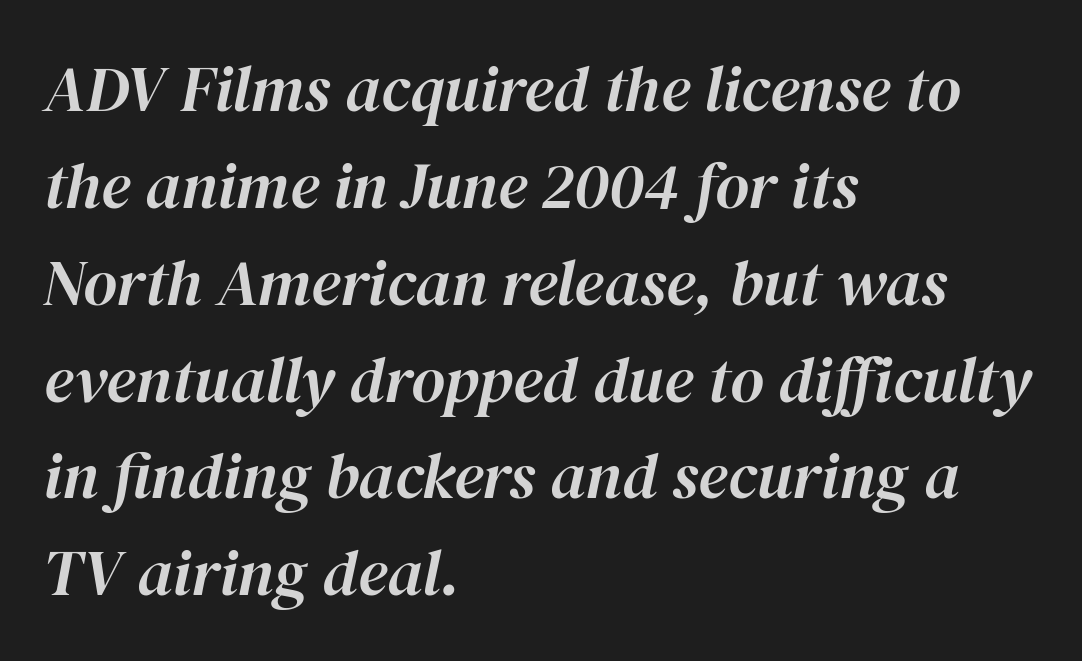
The face used here is proportionally spaced, like ordinary book or web type. Slant detected: the letters are inclined. The passage shown has conventional tracking throughout. The lines are quadded left. A typesetter would call this leading conventional body-copy spacing. The glyphs are unaccompanied by any horizontal stroke below them.
